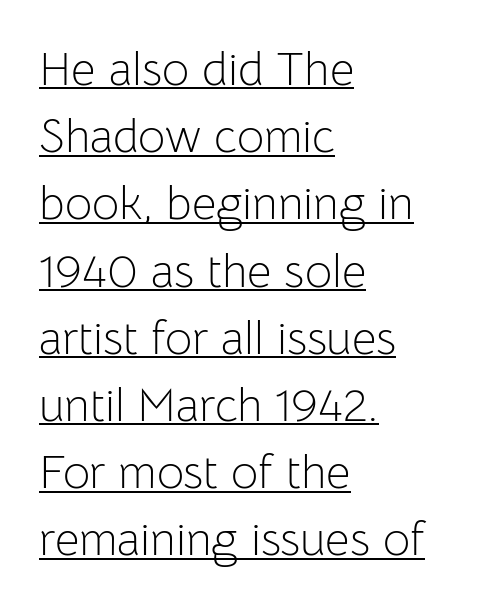
{"serif": "no", "italic": "no", "bold": "no", "weight": "light", "width": "normal", "stroke_contrast": "low", "x_height": "medium", "monospaced": "no", "underline": "yes", "align": "left", "line_spacing": "normal", "line_spacing_ratio": 1.43, "letter_spacing": "normal", "letter_spacing_em": 0.0, "glyph_px": 47}
